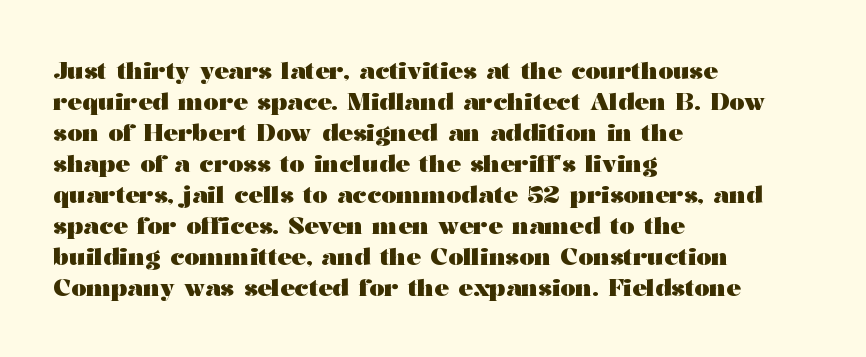
Q: Is the text bold? A: Yes.
Q: Is the text italic (slanted)? A: No, it is upright.
Q: Is the text underlined? A: No.
Q: How is the paragraph aligned? A: Left-aligned.
Q: Is the spacing between letters normal or unusually wide? A: Normal.
Q: Is the spacing between lines tight, normal or loose? A: Normal.
